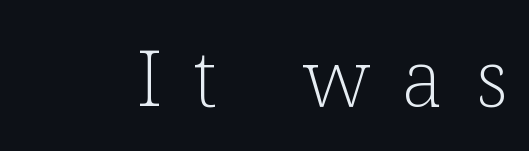
Weight: not bold — regular or lighter. The face used here is proportionally spaced, like ordinary book or web type. Serifs: yes, visible at the terminals of the letterforms. The tracking jumps out immediately: characters are airy and widely separated. Nope, not italic — everything's standing straight. Check the space under the baseline: it is left empty.
